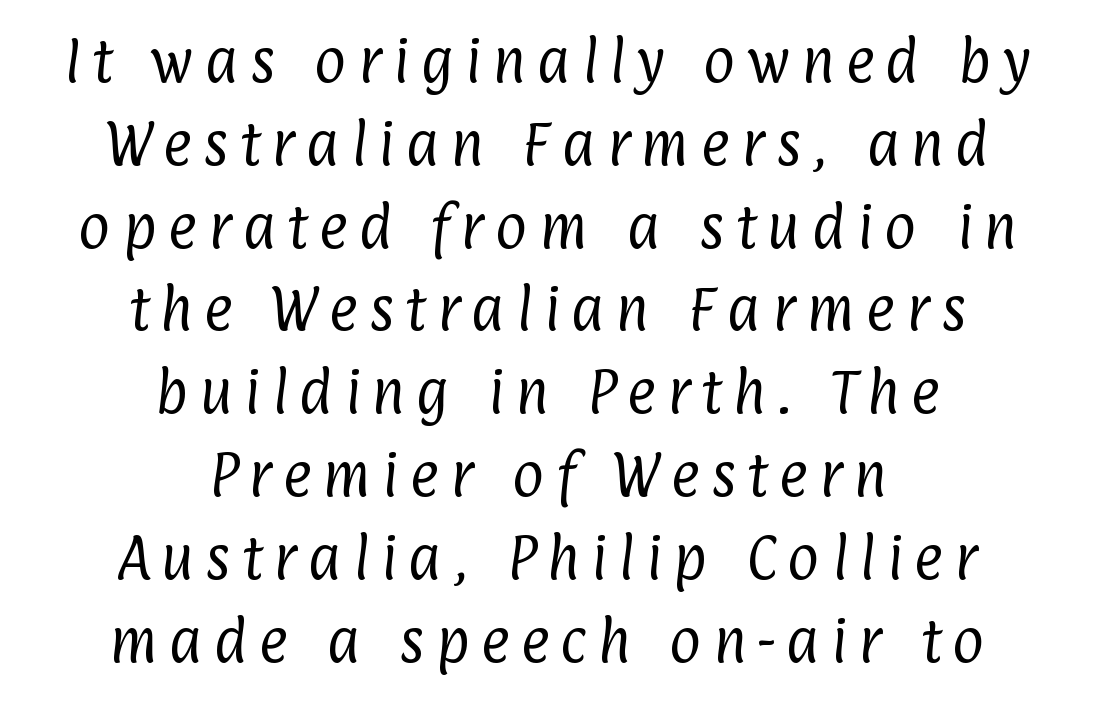
Inter-character spacing is expanded well beyond the font's built-in metrics. This sample has the flowing, uneven cadence of proportional lettering. Rows of type keep a routine distance in the vertical direction. In terms of letterform style, serifs are entirely absent. Compared with a flush-left layout, this one balances lines on the center instead.
